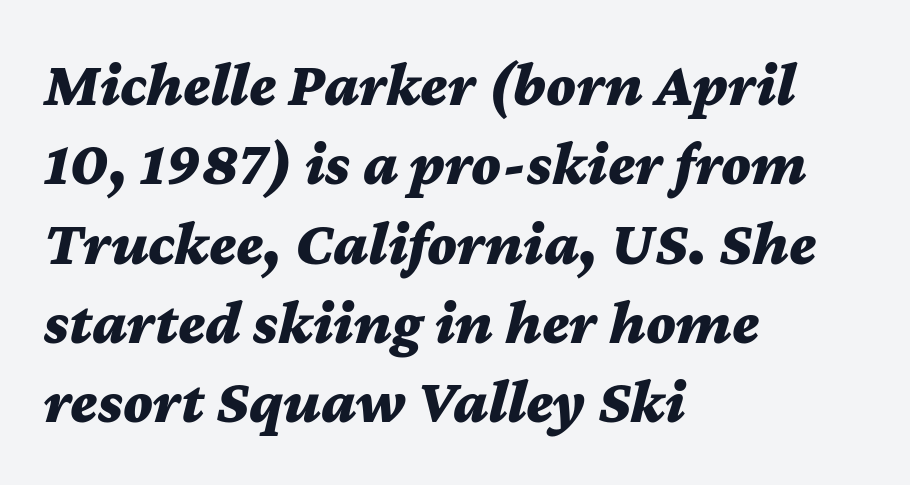
{"italic": "yes", "lean": "right", "slant_degrees": 12, "bold": "yes", "weight": "bold", "width": "wide", "stroke_contrast": "medium", "x_height": "medium", "monospaced": "no", "underline": "no", "align": "left", "line_spacing": "normal", "line_spacing_ratio": 1.28, "letter_spacing": "normal", "letter_spacing_em": 0.0, "glyph_px": 62}
